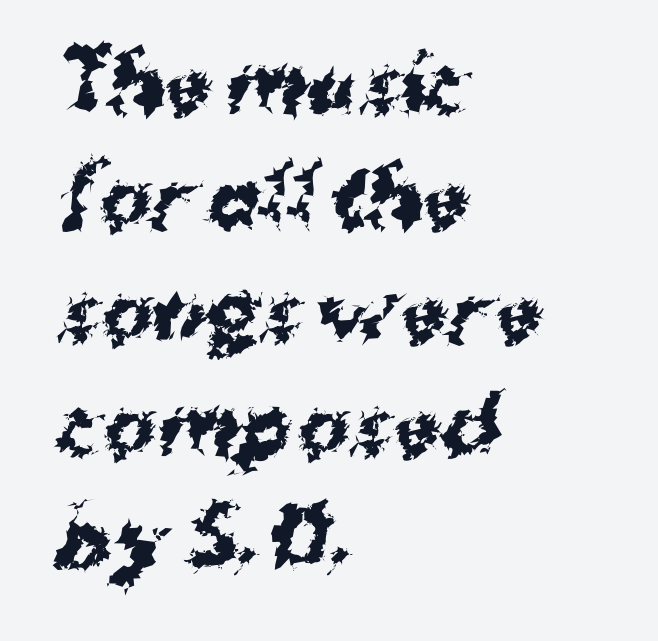
Underline: absent. Layout note: lines flush left. Tracking value appears to be zero — textbook default spacing. Does the weight exceed regular? Yes, all the way to bold. You could not count columns in this text — the font is proportionally spaced. No feet cap the strokes, marking this as sans-serif type.
